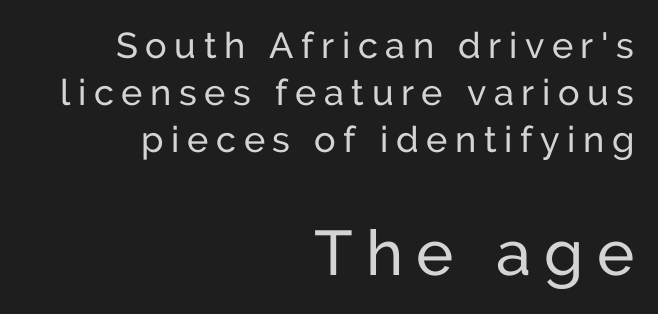
{"serif": "no", "italic": "no", "bold": "no", "weight": "regular", "width": "normal", "stroke_contrast": "low", "x_height": "medium", "monospaced": "no", "underline": "no", "align": "right", "line_spacing": "normal", "line_spacing_ratio": 1.3, "letter_spacing": "wide", "letter_spacing_em": 0.21, "larger_block": "second", "size_ratio": 1.75, "glyph_px": 63}
